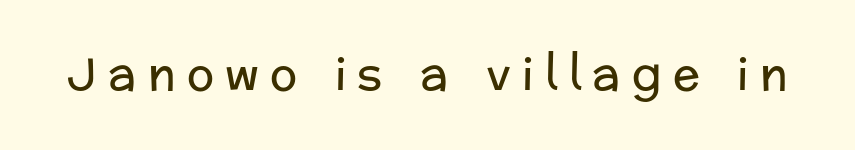
Q: Is the text bold? A: No.
Q: Is the text italic (slanted)? A: No, it is upright.
Q: Is the typeface a serif or a sans-serif typeface? A: Sans-serif.
Q: Is the text underlined? A: No.
Q: Is the spacing between letters normal or unusually wide? A: Unusually wide.
Q: Width (condensed, normal, or wide)? A: Normal.
Q: Stroke contrast? A: Low.
Q: x-height? A: Medium.
Q: Monospaced? A: No.
